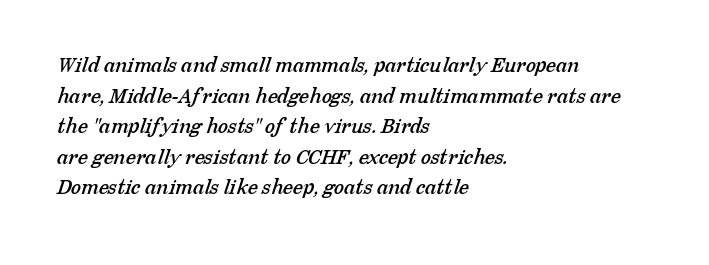
Q: Is the text underlined? A: No.
Q: How is the paragraph aligned? A: Left-aligned.
Q: Is the spacing between letters normal or unusually wide? A: Normal.
Q: Is the spacing between lines tight, normal or loose? A: Normal.
